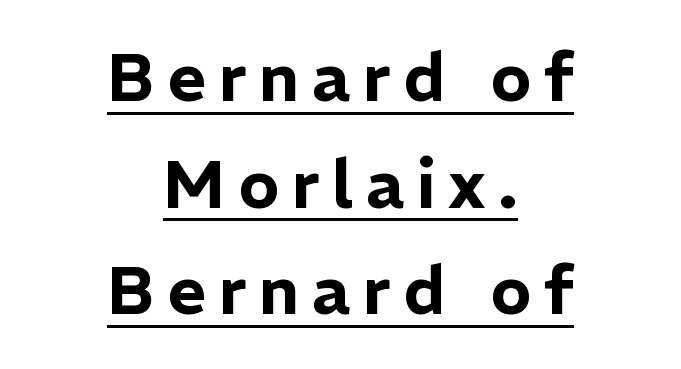
The image shows 67 px sans-serif type, upright; set centered, normal line spacing (1.59x), underlined; low stroke contrast and a medium x-height.
